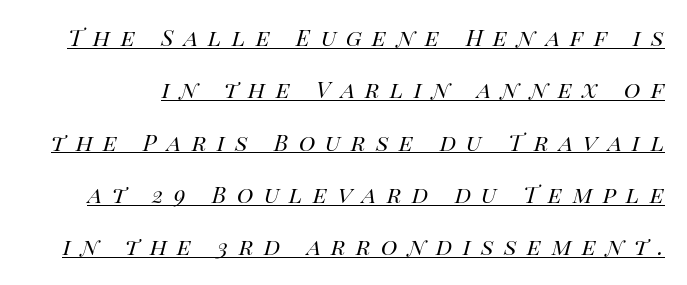
Q: Is the text bold? A: No.
Q: Is the text italic (slanted)? A: Yes, it leans right by about 14 degrees.
Q: Is the text underlined? A: Yes.
Q: Is the spacing between letters normal or unusually wide? A: Unusually wide.
Q: Width (condensed, normal, or wide)? A: Normal.
Q: Stroke contrast? A: High.
Q: x-height? A: Large.
Q: Monospaced? A: No.
